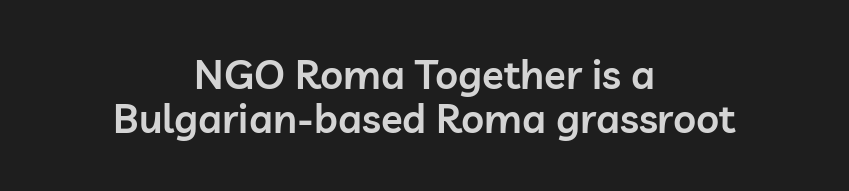
Serifs: no, the terminals of the letterforms are clean. Note the varied advance widths — an 'i' is clearly narrower than an 'm'. Check the space under the baseline: it is left empty. The type is set solid horizontally, with unmodified tracking. The letters are semibold — heavier than regular but short of a full bold.
